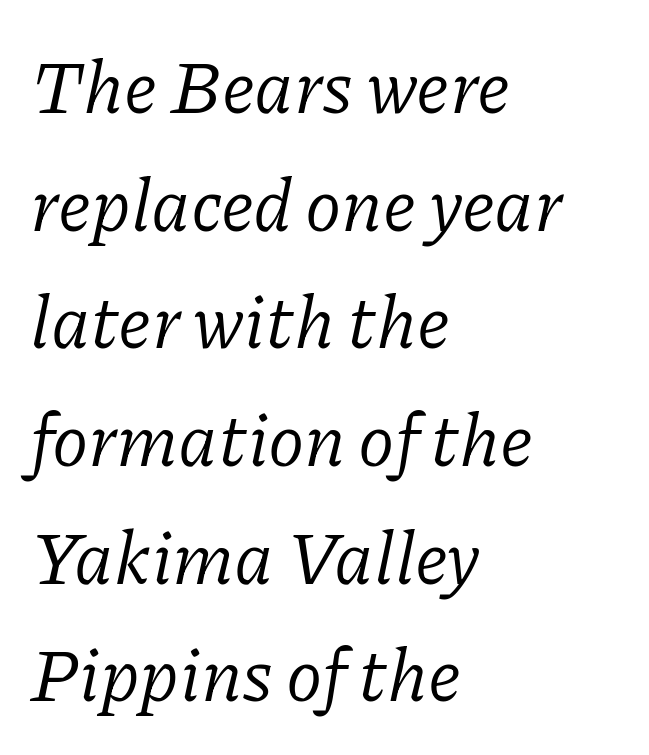
The text was rendered using a seriffed face with decorative stroke endings. Proportional: the letters do not fall into vertical columns. Underlining? Definitely not there. Casual observation: everything's shoved over to the left.
